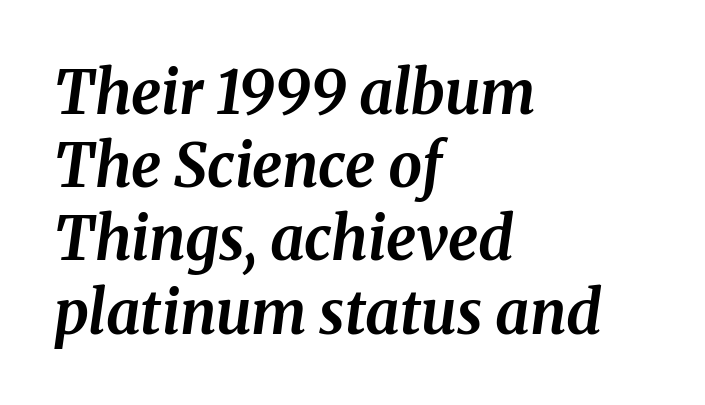
The image shows 60 px bold type, italic (leaning right); set left-aligned, line spacing 1.22x, normal letter spacing, not underlined; medium stroke contrast and a medium x-height.
